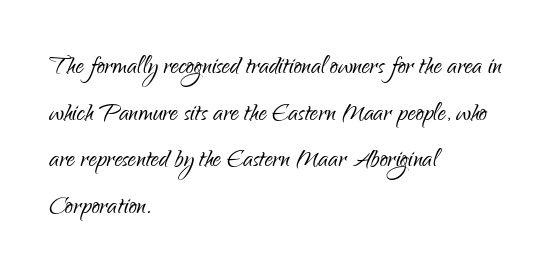
{"serif": "no", "bold": "no", "weight": "light", "width": "condensed", "stroke_contrast": "low", "x_height": "small", "monospaced": "no", "underline": "no", "align": "left", "line_spacing": "normal", "line_spacing_ratio": 1.46, "letter_spacing": "normal", "letter_spacing_em": 0.0, "glyph_px": 32}
